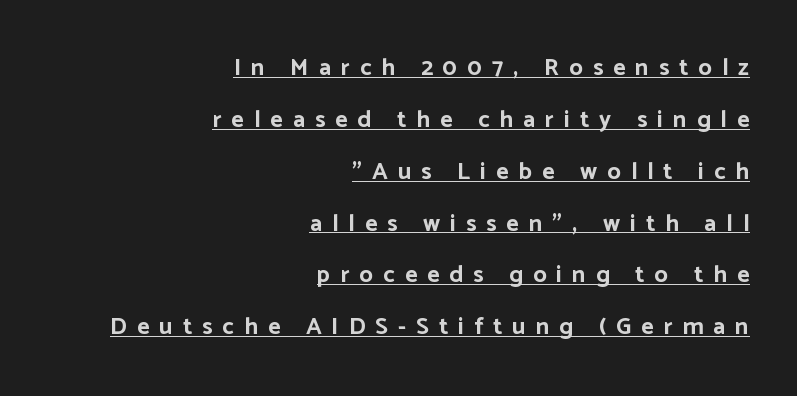
{"italic": "no", "bold": "yes", "underline": "yes", "align": "right", "line_spacing": "loose", "line_spacing_ratio": 2.16, "letter_spacing": "wide", "letter_spacing_em": 0.42, "glyph_px": 24}
